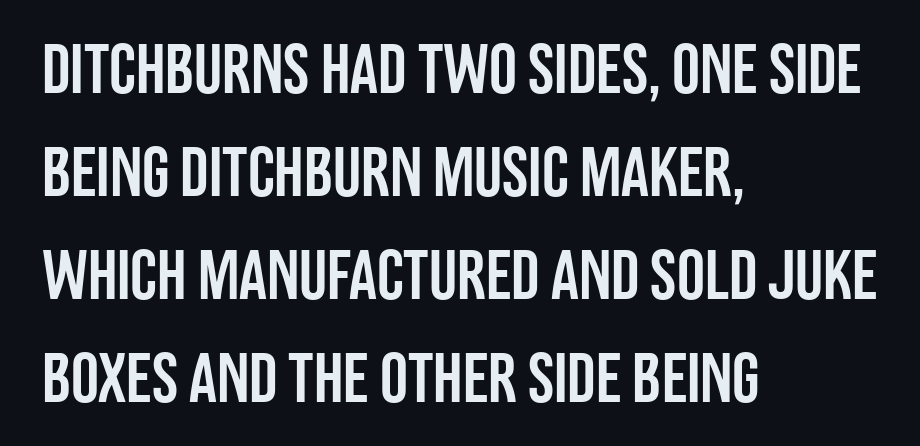
{"serif": "no", "italic": "no", "width": "condensed", "stroke_contrast": "low", "x_height": "large", "monospaced": "no", "underline": "no", "align": "left", "line_spacing": "normal", "line_spacing_ratio": 1.47, "letter_spacing": "normal", "letter_spacing_em": 0.0, "glyph_px": 70}
